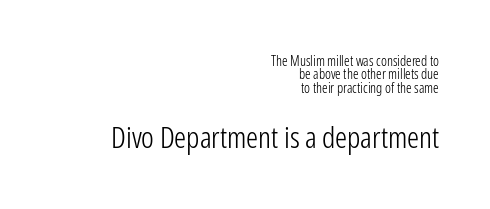
If you drew a line through each stem, it would be perfectly vertical. Character size in the trailing block exceeds that of the leading block. No extra ink here — the face is not bold. Visually the block forms a straight wall on the right and a jagged coastline on the left. The face used here is rendered with its standard letterfit.
